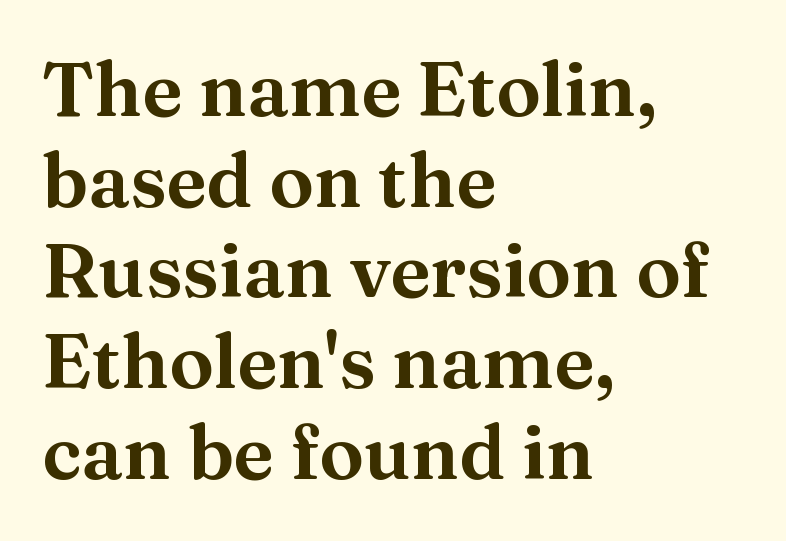
{"serif": "yes", "italic": "no", "width": "normal", "stroke_contrast": "medium", "x_height": "medium", "monospaced": "no", "underline": "no", "align": "left", "line_spacing_ratio": 1.21, "letter_spacing": "normal", "letter_spacing_em": 0.0, "glyph_px": 75}
